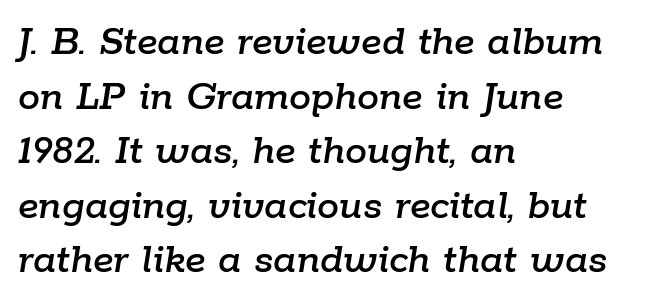
{"italic": "yes", "lean": "right", "slant_degrees": 9, "width": "normal", "stroke_contrast": "low", "x_height": "medium", "monospaced": "no", "underline": "no", "align": "left", "line_spacing_ratio": 1.24, "letter_spacing": "normal", "letter_spacing_em": 0.0, "glyph_px": 44}
